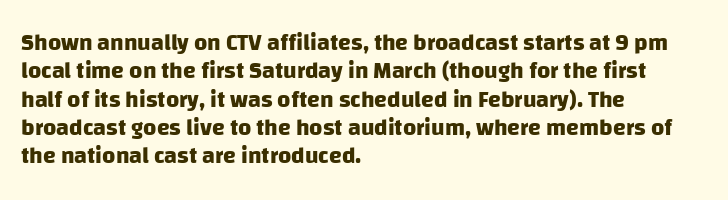
Words appear dense and cohesive because spacing is normal. A classic flush-left, rag-right setting is used for this passage. No word sits above an underline. The sample has been set heavy, in full bold.
